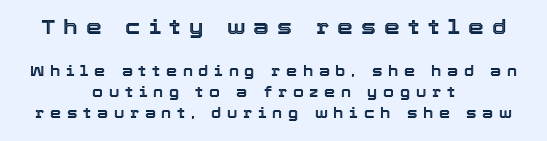
How are the letters spaced? Widely, with obvious added tracking. Has an underline been added? It has not. This rendering uses center alignment, leaving both contours irregular but symmetric. Every stem runs plumb, perpendicular to the baseline. The emphasis by scale lands on block number one, above.
